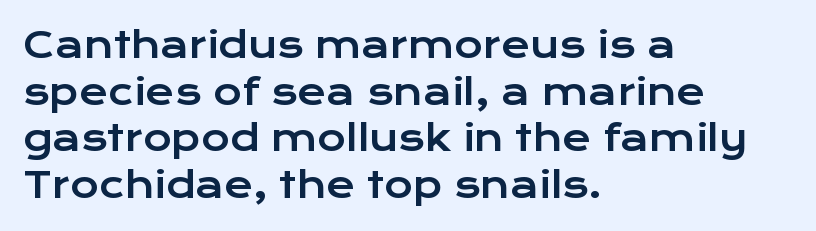
You can tell from the bare stems that sans-serif type was used. The rendering uses natural spacing where letterforms have individual widths. The paragraph shown leans on its left margin. The zone under the glyphs is completely vacant.
